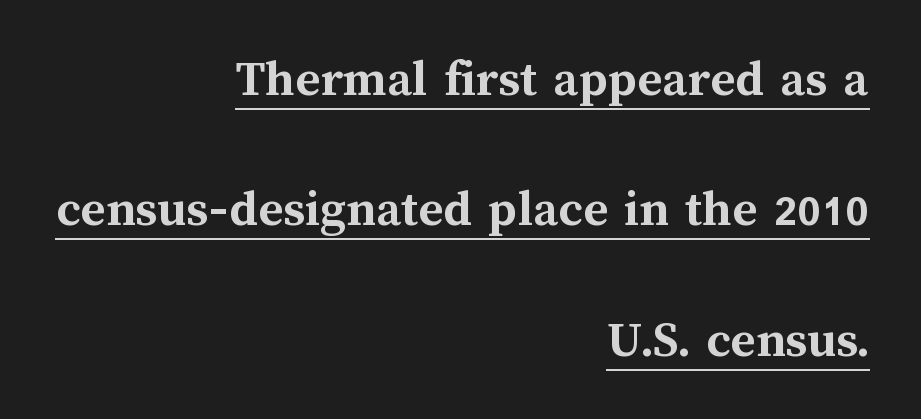
Its strokes are broad and dark, the hallmark of bold type. Characters follow at the spacing the type designer built in. Horizontally, the lines are justified to the trailing edge only. A great deal of white space separates one row of letters from the next. Each line of the rendering has a horizontal stroke beneath the glyphs.
